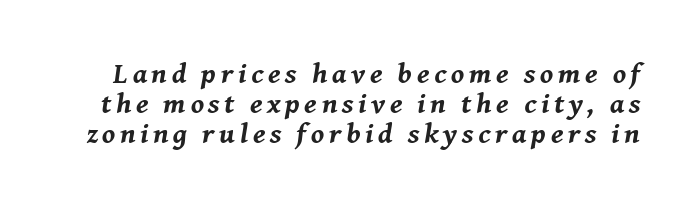
Plenty of ink on the page — the face is bold. Plain, unruled lines of type. Is this a fixed-width face? No — the glyphs have proportional, varying widths. Leading is clearly below the norm, producing a dense column. Posture: slanted.
